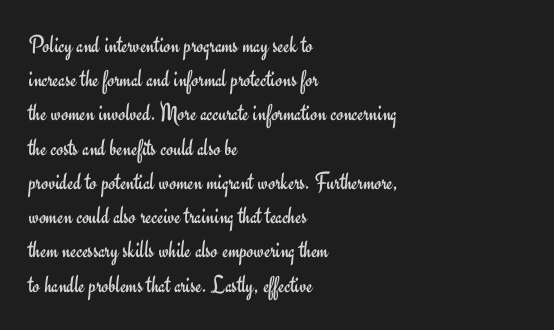
{"bold": "no", "underline": "no", "align": "left", "line_spacing": "normal", "line_spacing_ratio": 1.37, "letter_spacing": "normal", "letter_spacing_em": 0.0, "glyph_px": 25}
